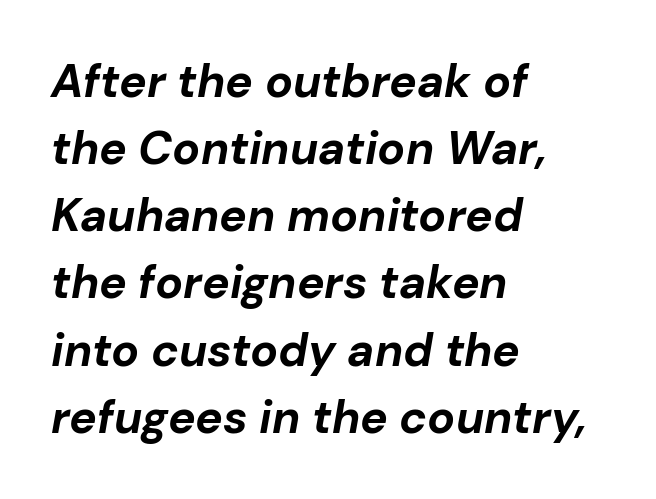
{"italic": "yes", "lean": "right", "slant_degrees": 10, "bold": "yes", "weight": "bold", "width": "normal", "stroke_contrast": "low", "x_height": "medium", "monospaced": "no", "underline": "no", "align": "left", "line_spacing": "normal", "line_spacing_ratio": 1.46, "letter_spacing": "normal", "letter_spacing_em": 0.0, "glyph_px": 46}
